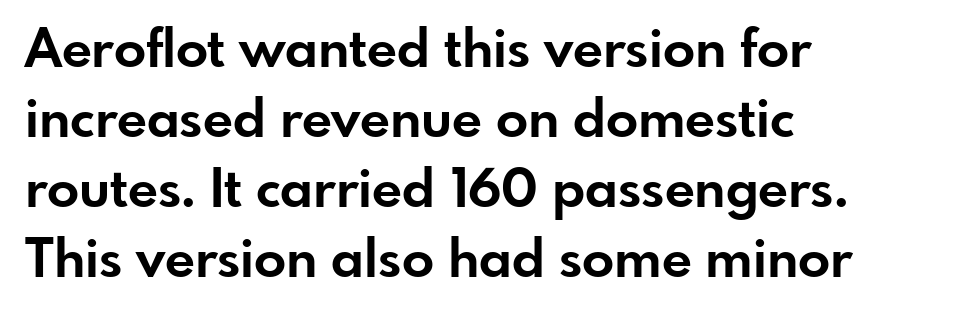
Unmarked baselines from the first word to the last. Horizontal alignment here is leftward, the default for most running prose. One glance says typical: line gaps are just what's usual. Characters remain perfectly vertical along every line. The glyphs have the mass of a bold cut. Inter-character spacing is left at the font's built-in metrics.
